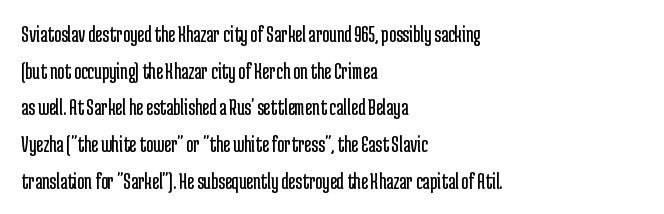
Q: Is the text bold? A: No.
Q: Is the text italic (slanted)? A: No, it is upright.
Q: Is the text underlined? A: No.
Q: How is the paragraph aligned? A: Left-aligned.
Q: Is the spacing between letters normal or unusually wide? A: Normal.
Q: Is the spacing between lines tight, normal or loose? A: Normal.
